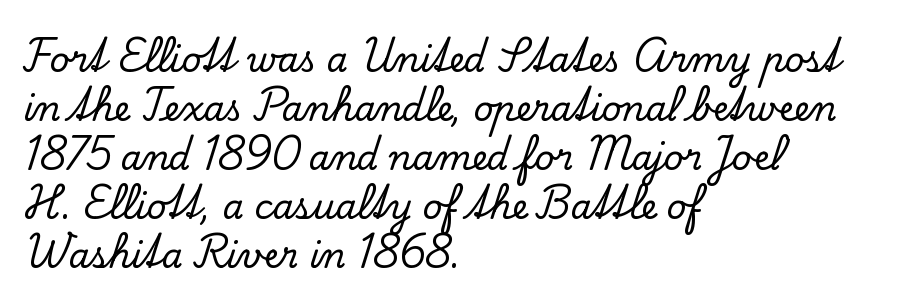
The image shows 34 px serif type; set left-aligned, normal line spacing (1.44x), normal letter spacing, not underlined; low stroke contrast and a small x-height.
